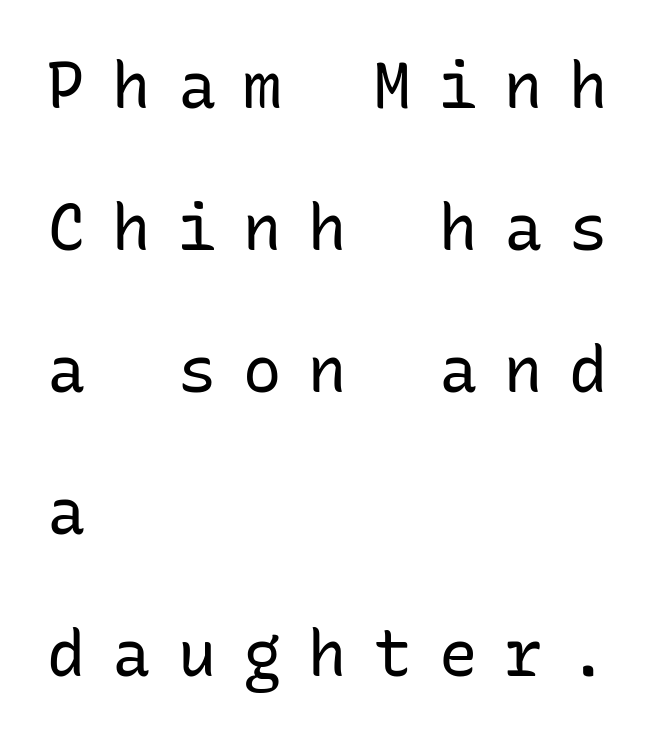
Stems and bowls with no extra thickness — not bold. You can tell it's not italic because the verticals are truly vertical. The words here are not underlined. Does the leading feel generous? Absolutely, it's lavish. Is the block centered? No — it sits flush against the left margin.
